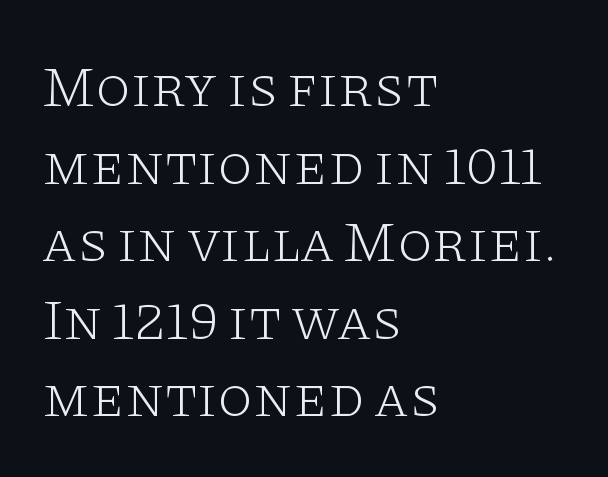
The type family on display is of the serif kind. A typesetter would call this leading conventional body-copy spacing. A typesetter would call this zero additional tracking. Does the copy run flush right? No — it runs flush left.
